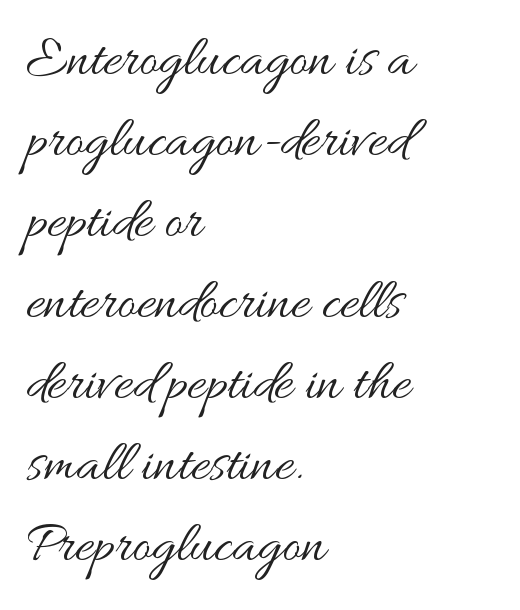
This sample keeps an unexceptional amount of space between lines. Summary of weight: not heavy and not bold. Notice how the passage keeps a crisp vertical edge on the left only. Check under the words: just untouched page.
